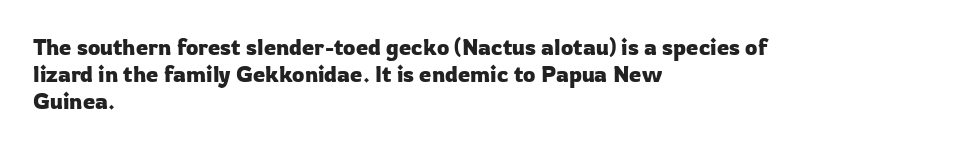
The horizontal fit of the characters is conventional and even. The typesetter chose a ragged-right arrangement here. Upright lettering throughout. The specimen omits any rule beneath the text block's lines.
